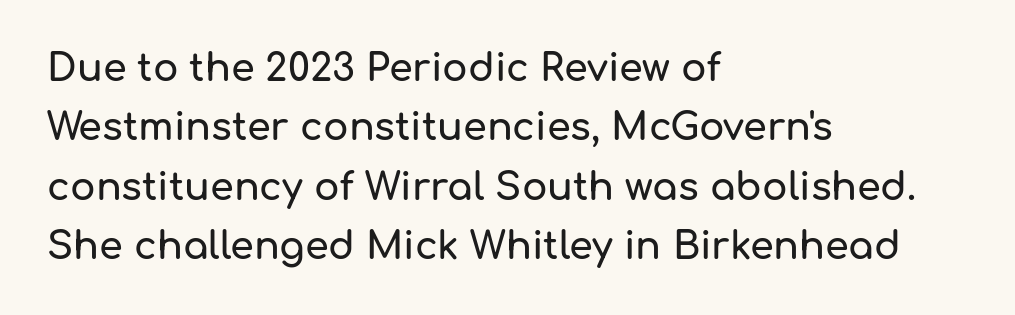
The image shows 38 px sans-serif type, upright; set left-aligned, normal line spacing (1.56x), normal letter spacing, not underlined; low stroke contrast and a medium x-height.
